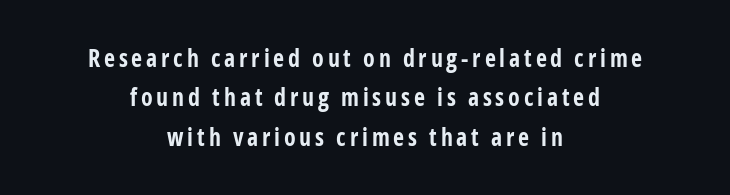
The image shows 24 px bold type, upright; set centered, normal line spacing (1.64x), not underlined.
